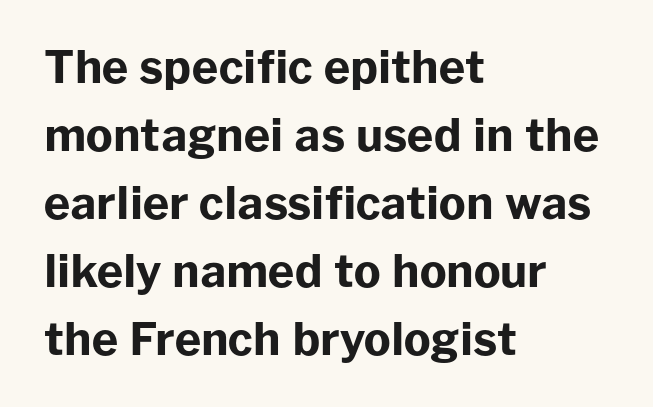
Q: Is the text bold? A: Yes.
Q: Is the text italic (slanted)? A: No, it is upright.
Q: Is the typeface a serif or a sans-serif typeface? A: Sans-serif.
Q: Is the text underlined? A: No.
Q: How is the paragraph aligned? A: Left-aligned.
Q: Is the spacing between letters normal or unusually wide? A: Normal.
Q: Is the spacing between lines tight, normal or loose? A: Normal.
Q: Width (condensed, normal, or wide)? A: Normal.
Q: Stroke contrast? A: Low.
Q: x-height? A: Medium.
Q: Monospaced? A: No.
